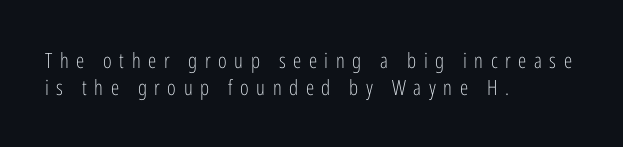
The image shows 21 px text type, upright; set left-aligned, normal line spacing (1.28x), unusually wide letter spacing (+0.36 em), not underlined.
